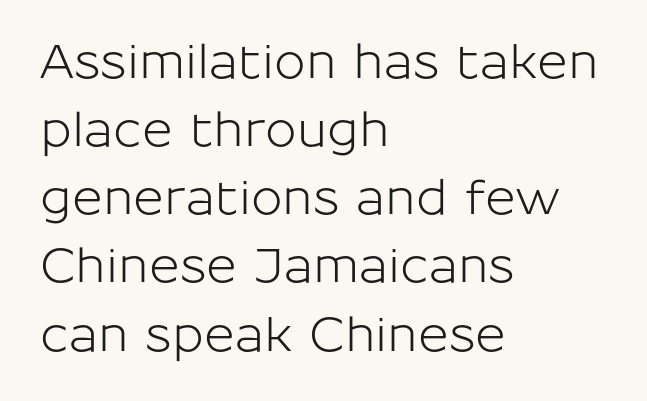
Q: Is the text italic (slanted)? A: No, it is upright.
Q: Is the typeface a serif or a sans-serif typeface? A: Sans-serif.
Q: Is the text underlined? A: No.
Q: How is the paragraph aligned? A: Left-aligned.
Q: Is the spacing between letters normal or unusually wide? A: Normal.
Q: Is the spacing between lines tight, normal or loose? A: Normal.
Q: Width (condensed, normal, or wide)? A: Normal.
Q: Stroke contrast? A: Low.
Q: x-height? A: Medium.
Q: Monospaced? A: No.
